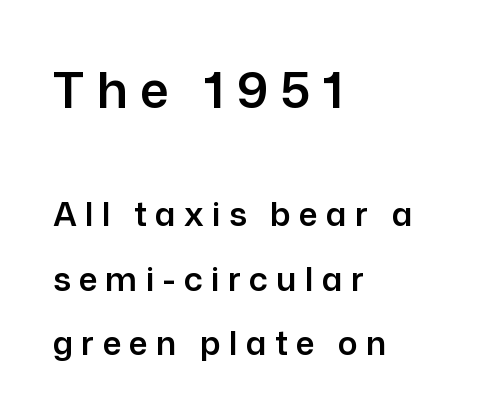
The tracking jumps out immediately: characters are airy and widely separated. Vertical strokes here are truly vertical. Just letters on the line, the space beneath them empty. Character widths vary here, with narrow letters taking less room than wide ones.
